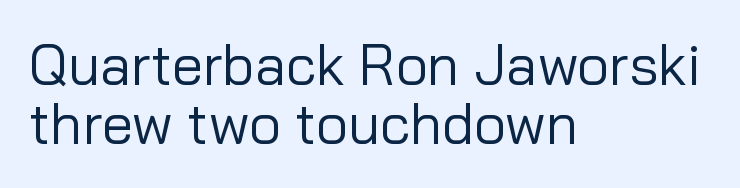
{"serif": "no", "italic": "no", "bold": "no", "weight": "regular", "width": "normal", "stroke_contrast": "low", "x_height": "medium", "monospaced": "no", "underline": "no", "align": "left", "line_spacing": "tight", "line_spacing_ratio": 1.06, "letter_spacing": "normal", "letter_spacing_em": 0.0, "glyph_px": 56}
